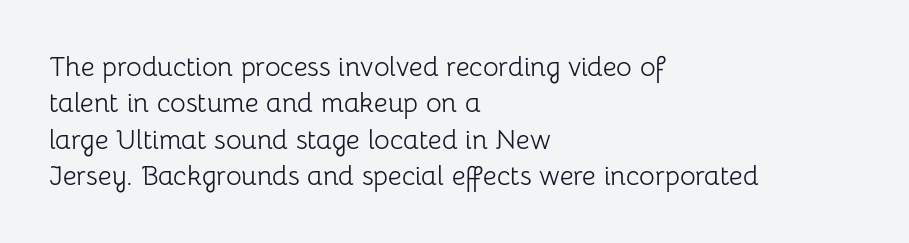
{"italic": "no", "bold": "no", "underline": "no", "align": "left", "line_spacing": "normal", "line_spacing_ratio": 1.35, "letter_spacing": "normal", "letter_spacing_em": 0.0, "glyph_px": 27}
